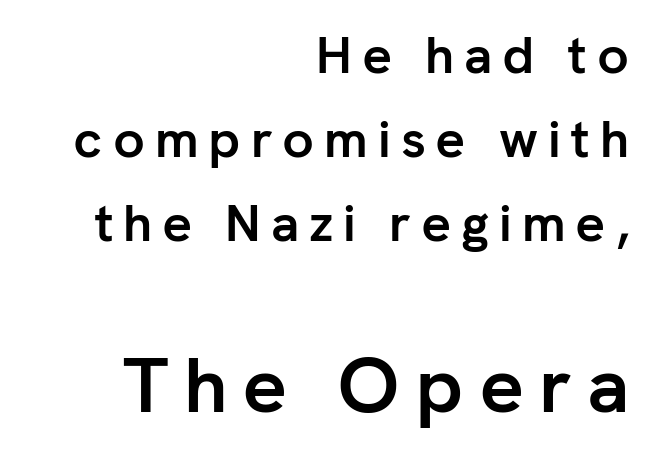
Q: Is the text bold? A: Yes.
Q: Is the text italic (slanted)? A: No, it is upright.
Q: Is the typeface a serif or a sans-serif typeface? A: Sans-serif.
Q: Is the text underlined? A: No.
Q: How is the paragraph aligned? A: Right-aligned.
Q: Is the spacing between lines tight, normal or loose? A: Normal.
Q: Which block of text is set in a larger size, the first (top) or the second (bottom)? A: The second (bottom) one.
Q: Width (condensed, normal, or wide)? A: Normal.
Q: Stroke contrast? A: Low.
Q: x-height? A: Medium.
Q: Monospaced? A: No.
